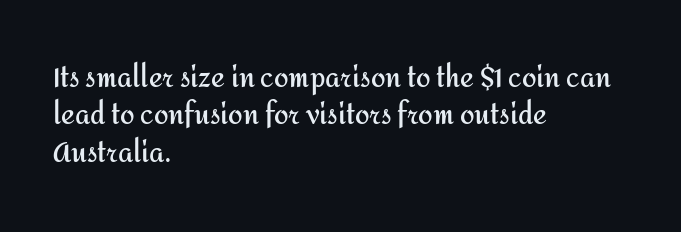
Q: Is the text bold? A: Yes.
Q: Is the text italic (slanted)? A: No, it is upright.
Q: Is the text underlined? A: No.
Q: How is the paragraph aligned? A: Left-aligned.
Q: Is the spacing between letters normal or unusually wide? A: Normal.
Q: Is the spacing between lines tight, normal or loose? A: Normal.
